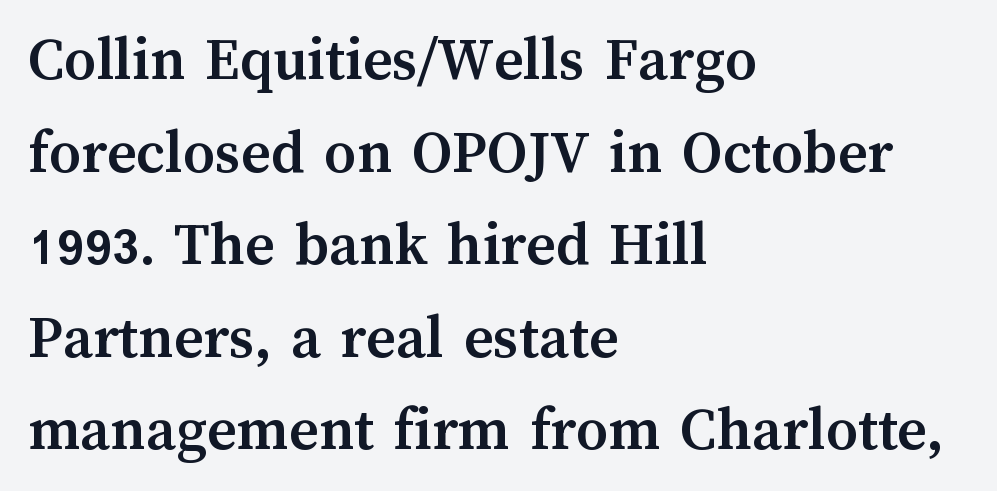
{"italic": "no", "bold": "yes", "weight": "semibold", "width": "normal", "stroke_contrast": "medium", "x_height": "medium", "monospaced": "no", "underline": "no", "align": "left", "line_spacing": "normal", "line_spacing_ratio": 1.47, "letter_spacing": "normal", "letter_spacing_em": 0.0, "glyph_px": 63}
